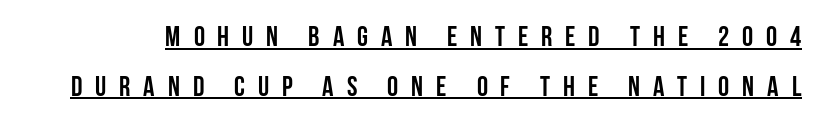
Q: Is the text bold? A: Yes.
Q: Is the text italic (slanted)? A: No, it is upright.
Q: Is the typeface a serif or a sans-serif typeface? A: Sans-serif.
Q: Is the text underlined? A: Yes.
Q: Is the spacing between letters normal or unusually wide? A: Unusually wide.
Q: Width (condensed, normal, or wide)? A: Condensed.
Q: Stroke contrast? A: Low.
Q: x-height? A: Large.
Q: Monospaced? A: No.
